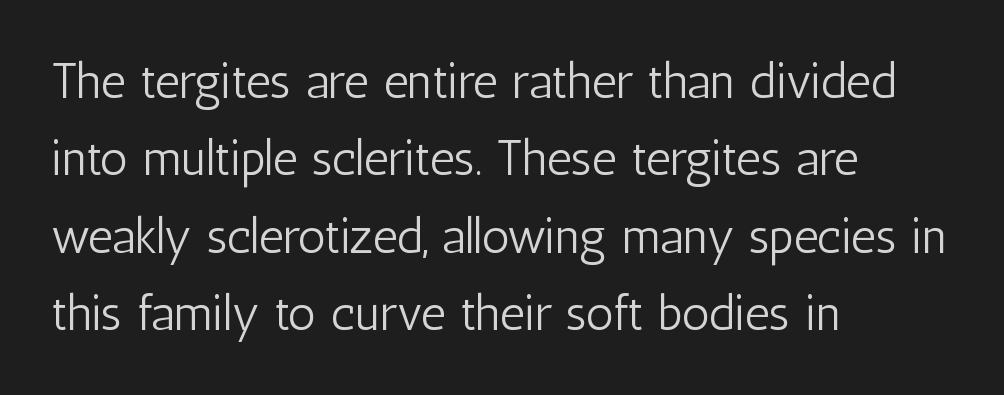
The image shows 49 px light, condensed sans-serif type, upright; set left-aligned, normal line spacing (1.58x), normal letter spacing, not underlined; low stroke contrast and a medium x-height.
